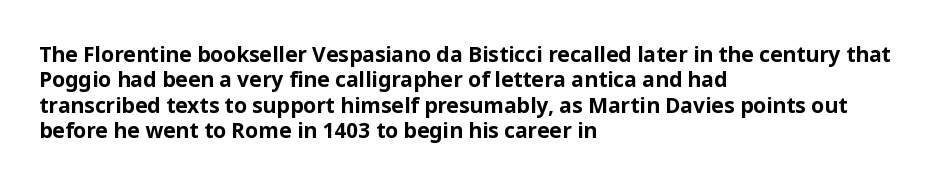
{"italic": "no", "bold": "yes", "underline": "no", "align": "left", "line_spacing_ratio": 1.21, "letter_spacing": "normal", "letter_spacing_em": 0.0, "glyph_px": 21}
